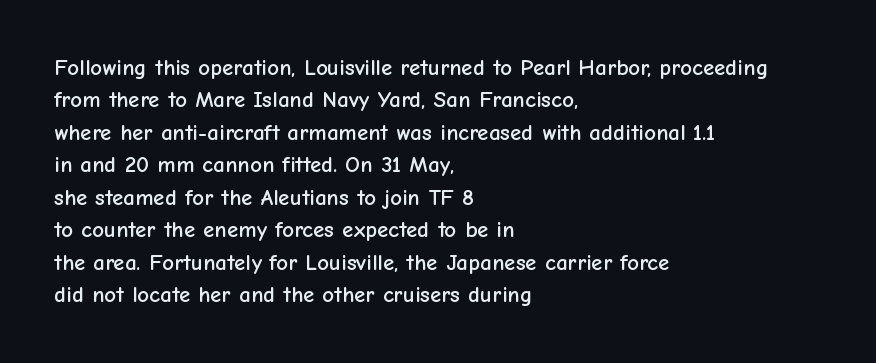
The image shows 23 px text type, upright; set left-aligned, normal line spacing (1.41x), normal letter spacing, not underlined.
